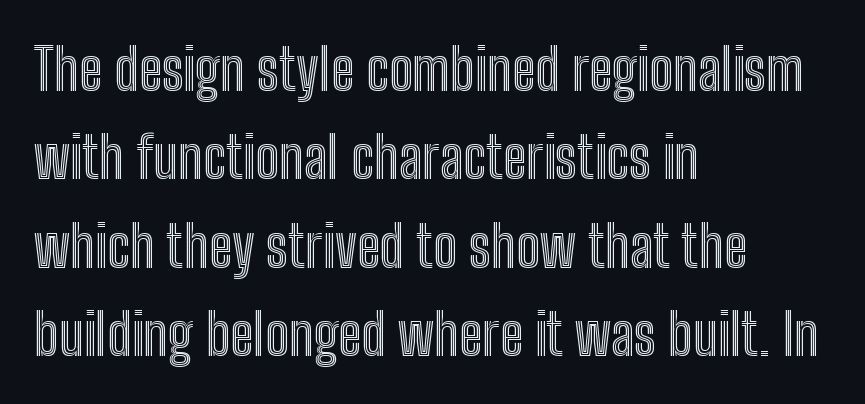
Is the block centered? No — it sits flush against the left margin. The gaps between neighbouring characters are ordinary and unremarkable. The face used here is proportionally spaced, like ordinary book or web type. Does the leading feel generous? No, just average. Glance below the letters and you will spot only blank space. Style check: upright.
